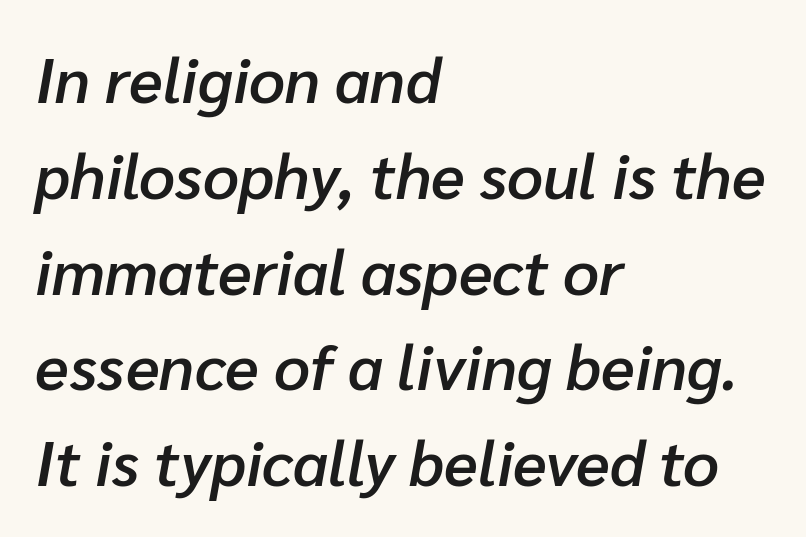
Slanted lettering throughout. Beneath every word, the page is bare. A somewhat darkened texture: the type is semibold rather than bold. Caption: standard tracking, unaltered.
